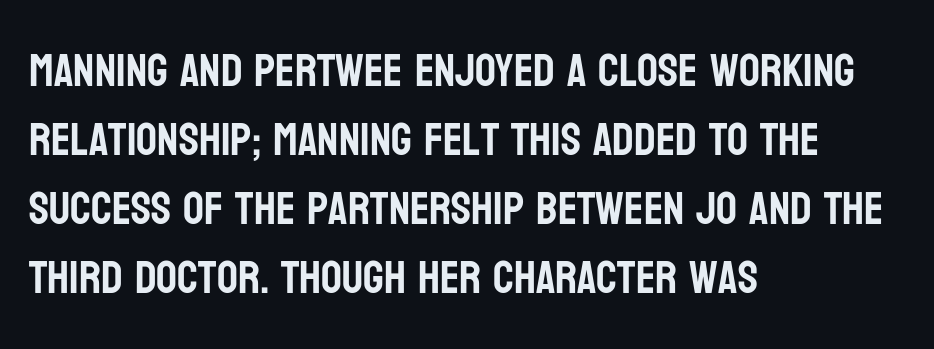
Q: Is the text italic (slanted)? A: No, it is upright.
Q: Is the typeface a serif or a sans-serif typeface? A: Sans-serif.
Q: Is the text underlined? A: No.
Q: How is the paragraph aligned? A: Left-aligned.
Q: Is the spacing between letters normal or unusually wide? A: Normal.
Q: Is the spacing between lines tight, normal or loose? A: Normal.
Q: Width (condensed, normal, or wide)? A: Condensed.
Q: Stroke contrast? A: Low.
Q: x-height? A: Large.
Q: Monospaced? A: No.
